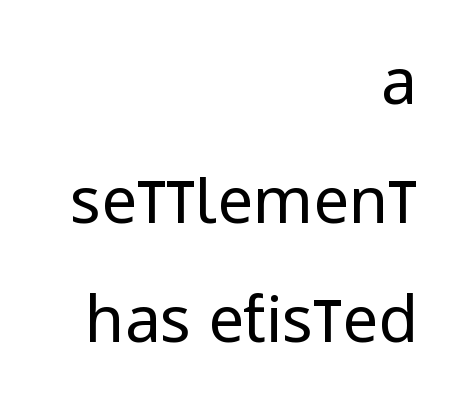
{"serif": "no", "italic": "no", "bold": "no", "weight": "regular", "width": "condensed", "stroke_contrast": "low", "x_height": "large", "monospaced": "no", "underline": "no", "align": "right", "line_spacing_ratio": 1.86, "letter_spacing": "normal", "letter_spacing_em": 0.0, "glyph_px": 64}
